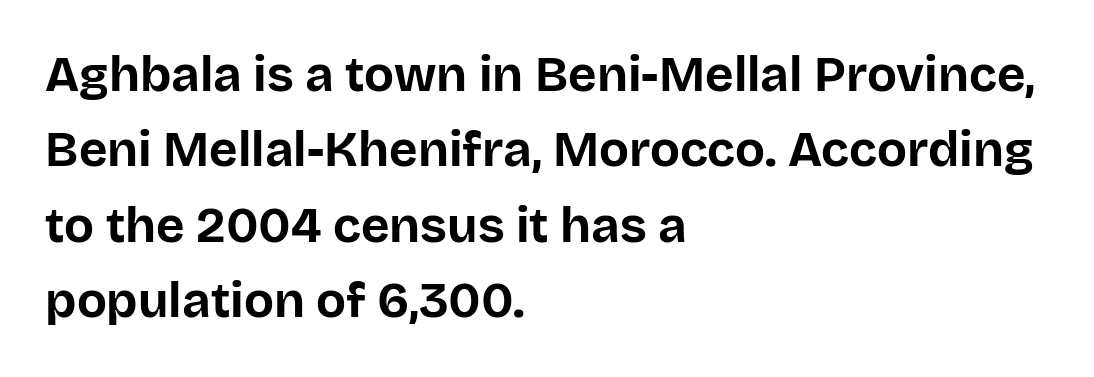
{"serif": "no", "italic": "no", "bold": "yes", "weight": "bold", "width": "normal", "stroke_contrast": "low", "x_height": "large", "monospaced": "no", "underline": "no", "align": "left", "line_spacing": "normal", "line_spacing_ratio": 1.54, "letter_spacing": "normal", "letter_spacing_em": 0.0, "glyph_px": 49}
